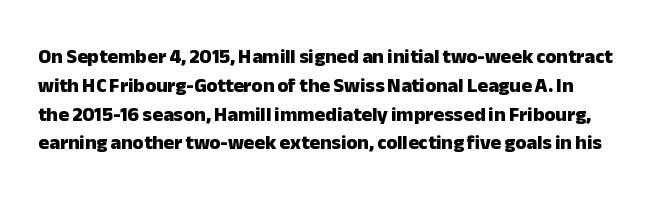
A dark, heavy texture on the line: the type is bold. Default kerning and tracking; the words read as compact shapes. Descenders are the only things crossing below the line. Tall strokes in this sample are plumb rather than angled. Summary of vertical rhythm: regular, with standard interline spacing.
